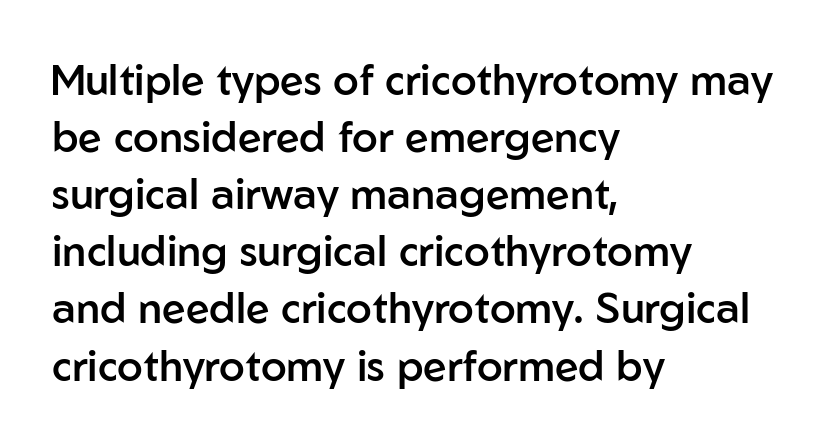
{"serif": "no", "italic": "no", "bold": "semi", "weight": "semibold", "width": "normal", "stroke_contrast": "low", "x_height": "medium", "monospaced": "no", "underline": "no", "align": "left", "line_spacing": "normal", "line_spacing_ratio": 1.36, "letter_spacing": "normal", "letter_spacing_em": 0.0, "glyph_px": 42}
